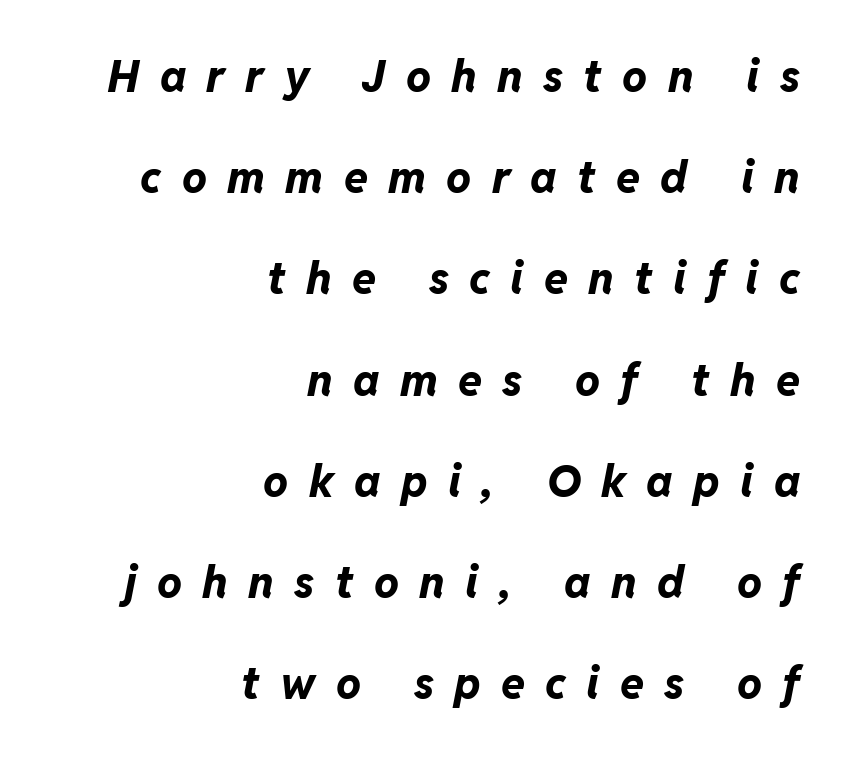
The image shows 44 px bold type, italic (leaning right); set right-aligned, loose line spacing (2.3x), unusually wide letter spacing (+0.46 em), not underlined; low stroke contrast and a medium x-height.
